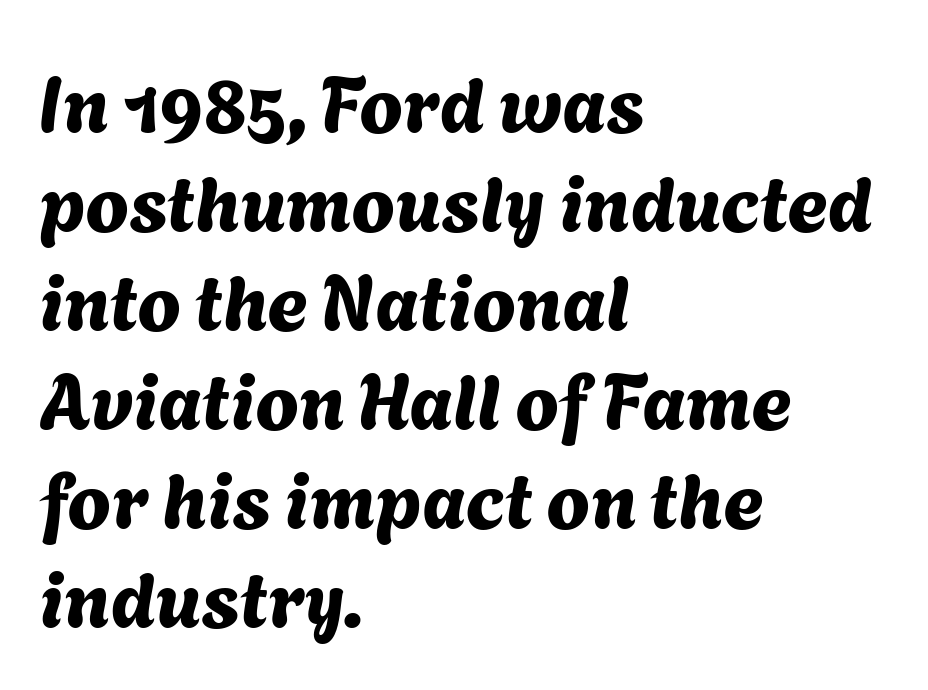
Note: no serifs on the glyphs. Caption: multi-line text, flush left, ragged right. Standard letterfit; no display-style spreading of the glyphs. The rendering uses a moderate line-height, typical for paragraphs.
